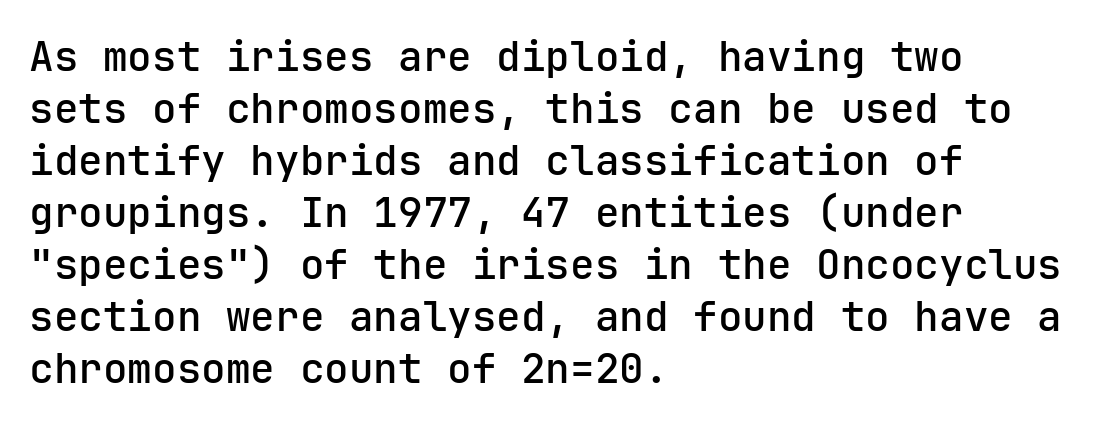
How are the letters spaced? Ordinarily, with no added tracking. Classification — sans serif. Tall strokes in this sample are plumb rather than angled. Visually the block forms a straight wall on the left and a jagged coastline on the right.
